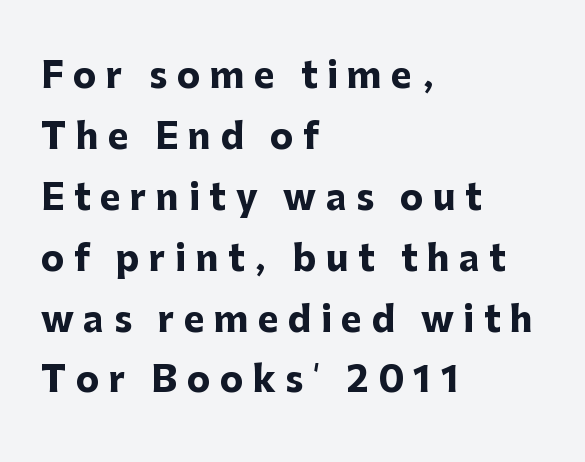
The image shows 35 px heavy sans-serif type, upright; set left-aligned, line spacing 1.74x, unusually wide letter spacing (+0.27 em), not underlined; low stroke contrast and a medium x-height.
